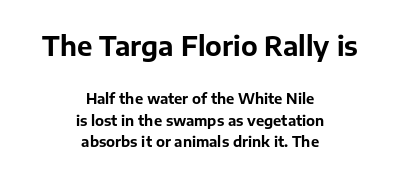
This is heavy type, rendered in bold. Every row of glyphs is offset so its center matches the block's center. Is there much room between lines? A standard amount, neither cramped nor airy. The earlier block is typeset at a bigger size than the later block. The passage shown is not underscored anywhere. If you drew a line through each stem, it would be perfectly vertical.
